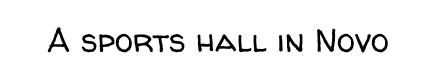
What stands out about the letter spacing? Nothing — it is the standard amount. Quick note: not italic, upright. Just letters on the line, the space beneath them empty. This is not heavy type; no bold has been used. Grotesque or geometric, the face here clearly has no serifs.
